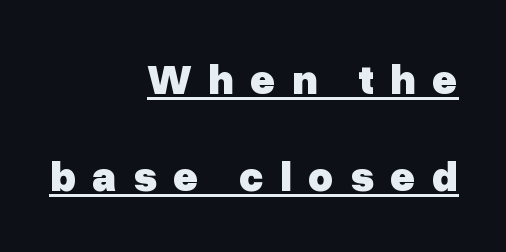
The image shows 43 px heavy sans-serif type, upright; set right-aligned, loose line spacing (2.26x), unusually wide letter spacing (+0.37 em), underlined; low stroke contrast and a medium x-height.
